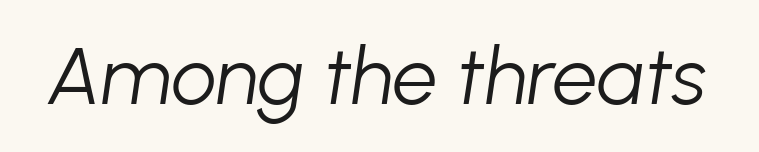
The image shows 80 px light type, italic (leaning right); set normal letter spacing, not underlined; low stroke contrast and a medium x-height.
